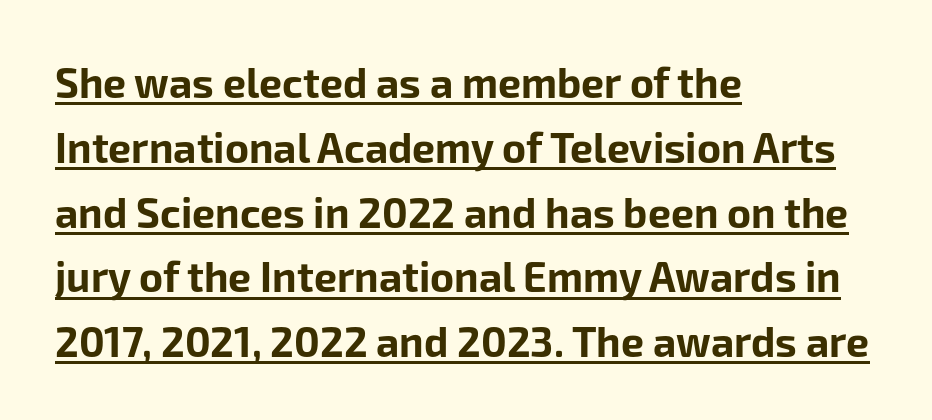
In terms of weight, the rendering is a true, heavy bold. This is underlined copy, the kind a proofreader might mark for attention. The letters carry no serifs — their stems end cleanly without finishing strokes. Each letter keeps its own natural width here, so spacing adapts to shape. The text block is weighted toward the left margin, trailing off unevenly rightward. These lines sit exactly where default settings would place them.
